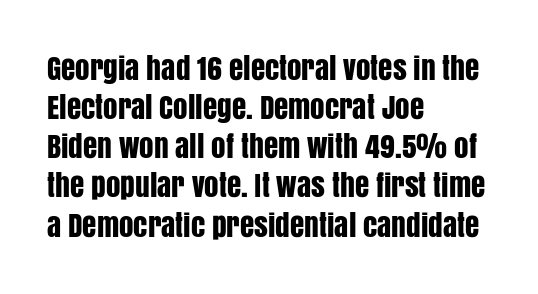
{"serif": "no", "italic": "no", "width": "condensed", "stroke_contrast": "low", "x_height": "large", "monospaced": "no", "underline": "no", "align": "left", "line_spacing": "normal", "line_spacing_ratio": 1.35, "letter_spacing": "normal", "letter_spacing_em": 0.0, "glyph_px": 29}
